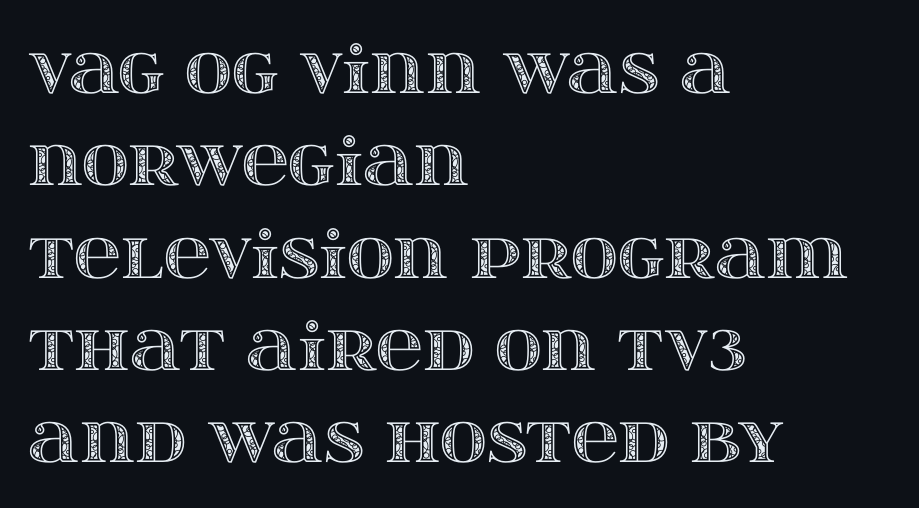
Standard letterfit; no display-style spreading of the glyphs. Looks like regular typesetting: each glyph gets only the width it needs. Beneath every word, the page is bare. Posture: vertical.
